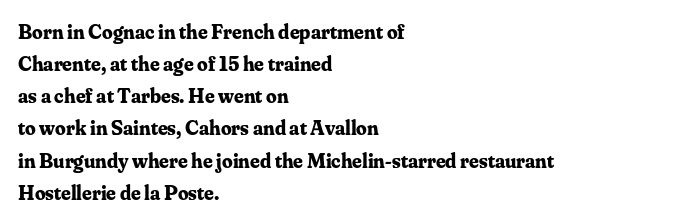
Q: Is the text bold? A: Yes.
Q: Is the text italic (slanted)? A: No, it is upright.
Q: Is the text underlined? A: No.
Q: How is the paragraph aligned? A: Left-aligned.
Q: Is the spacing between letters normal or unusually wide? A: Normal.
Q: Is the spacing between lines tight, normal or loose? A: Normal.
